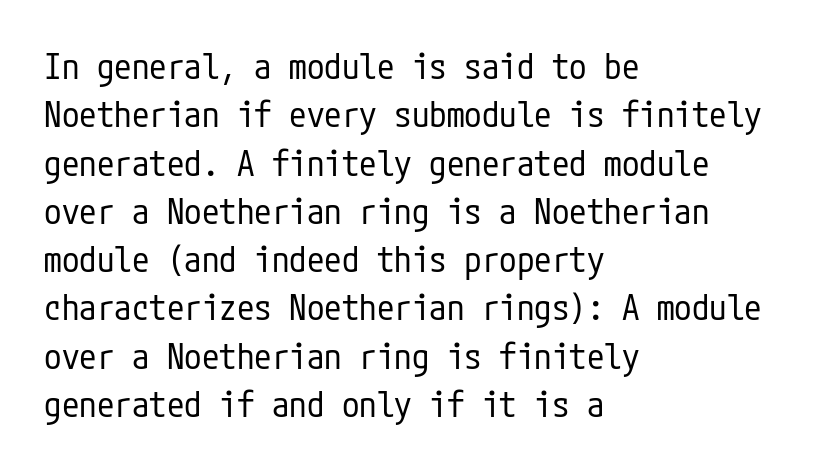
The image shows 35 px regular-weight, condensed sans-serif type, upright; set left-aligned, normal line spacing (1.38x), normal letter spacing, not underlined; low stroke contrast and a medium x-height.
